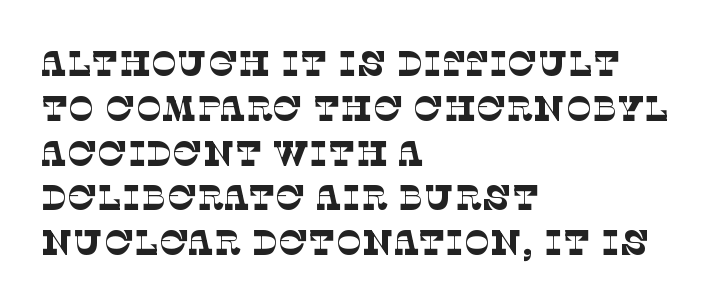
Q: Is the text bold? A: No.
Q: Is the typeface a serif or a sans-serif typeface? A: Serif.
Q: Is the text underlined? A: No.
Q: How is the paragraph aligned? A: Left-aligned.
Q: Is the spacing between letters normal or unusually wide? A: Normal.
Q: Is the spacing between lines tight, normal or loose? A: Normal.
Q: Width (condensed, normal, or wide)? A: Normal.
Q: Stroke contrast? A: Low.
Q: x-height? A: Large.
Q: Monospaced? A: No.
